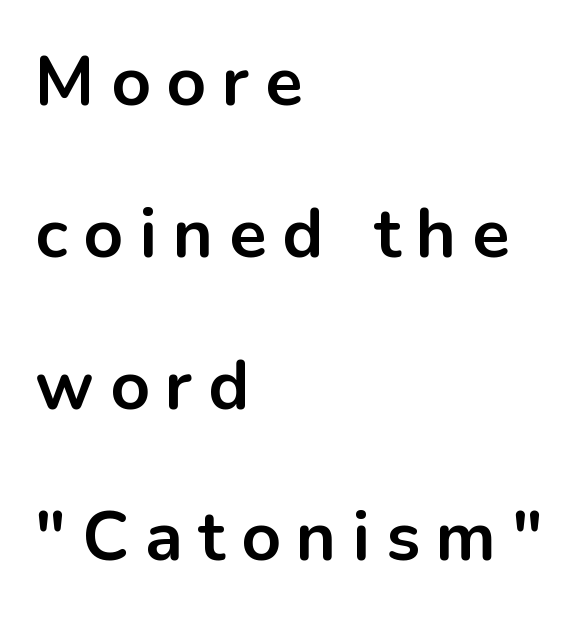
Every row of glyphs begins at an identical x-position on the left. Line spacing here is loose. Each letter keeps its own natural width here, so spacing adapts to shape. The horizontal fit of the characters is loose and conspicuously gappy.
